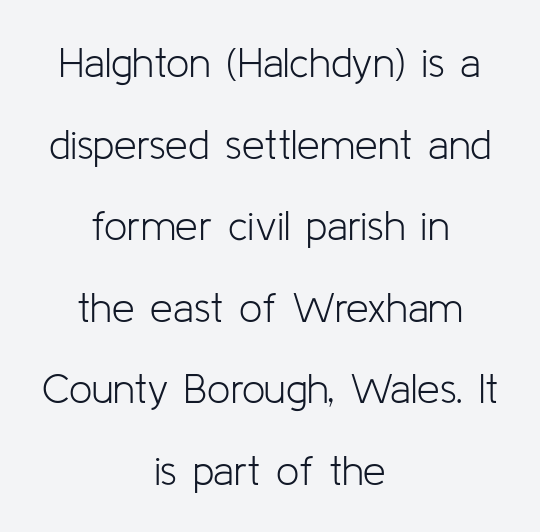
The image shows 41 px light sans-serif type, upright; set centered, loose line spacing (1.99x), normal letter spacing, not underlined; low stroke contrast and a medium x-height.
